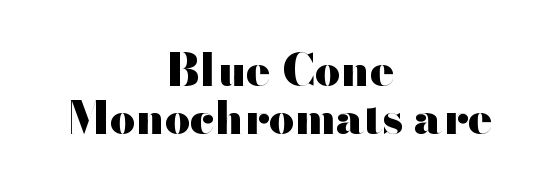
{"serif": "no", "italic": "no", "bold": "yes", "weight": "heavy", "width": "wide", "stroke_contrast": "high", "x_height": "small", "monospaced": "no", "underline": "no", "align": "center", "line_spacing": "tight", "line_spacing_ratio": 1.07, "letter_spacing": "normal", "letter_spacing_em": 0.0, "glyph_px": 45}
